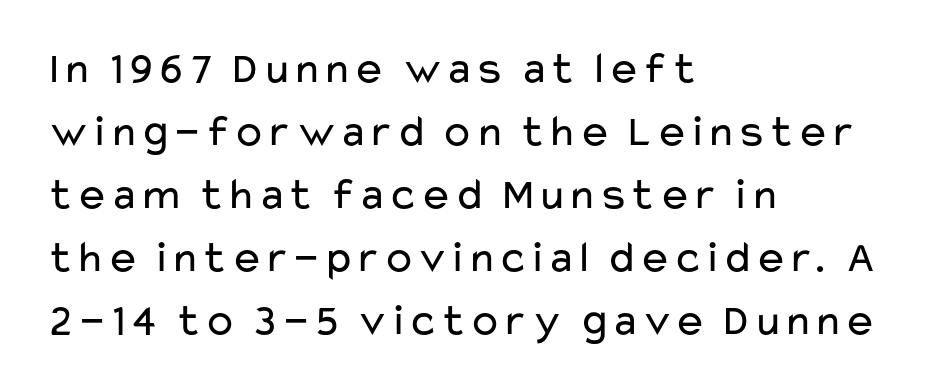
Nobody touched the tracking dial on this one. Look at the bottom of the vertical strokes: they stop flat, with no serifs. The leading is moderate, giving the passage an even texture. The face used here is proportionally spaced, like ordinary book or web type. Descenders hang freely into open space. Each line starts at the same left margin while the right side varies.
